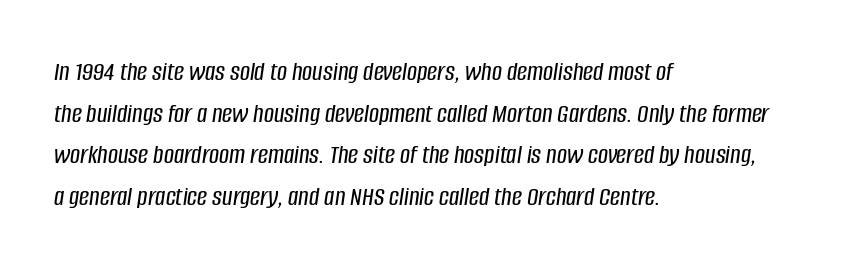
The image shows 28 px condensed type, italic (leaning right); set left-aligned, normal line spacing (1.49x), normal letter spacing, not underlined; low stroke contrast and a large x-height.
